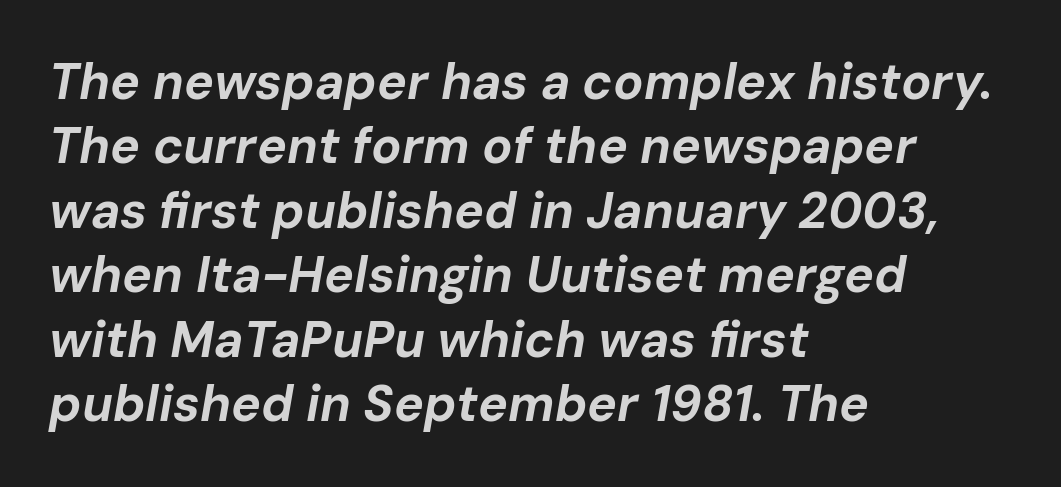
The image shows 50 px bold type, italic (leaning right); set left-aligned, normal line spacing (1.29x), normal letter spacing, not underlined; low stroke contrast and a medium x-height.
